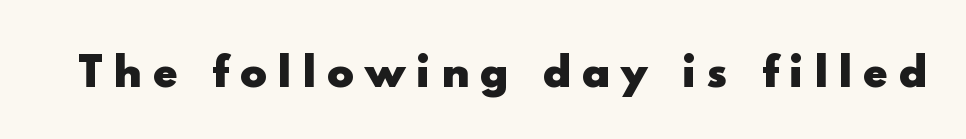
{"serif": "no", "italic": "no", "bold": "yes", "weight": "heavy", "width": "normal", "x_height": "small", "monospaced": "no", "underline": "no", "letter_spacing": "wide", "letter_spacing_em": 0.3, "glyph_px": 40}
